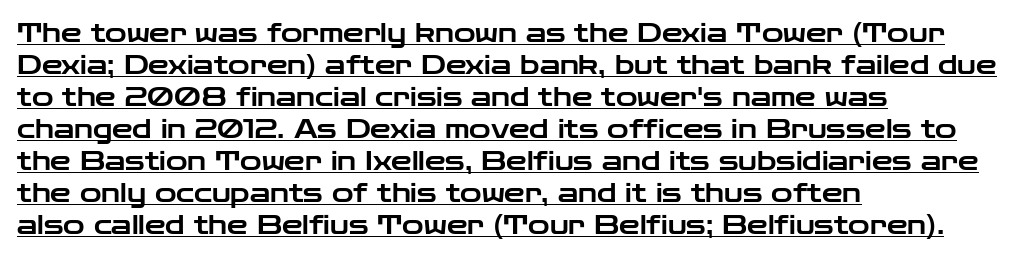
The image shows 26 px text type, upright; set left-aligned, line spacing 1.23x, normal letter spacing, underlined.
